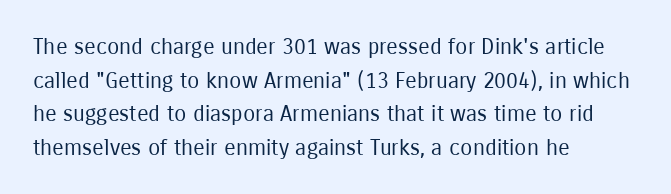
Unbolded letterforms with no extra heft. The letterforms sit shoulder to shoulder at normal distance. Line spacing here is normal. Glance below the letters and you will spot only blank space. Visually the block forms a straight wall on the left and a jagged coastline on the right.
